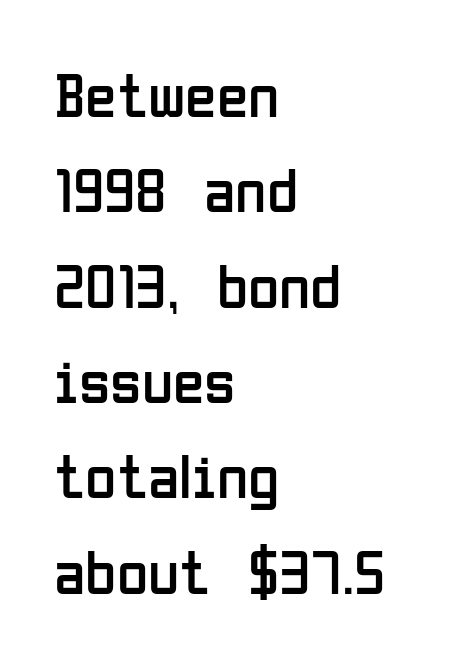
The image shows 64 px regular-weight, condensed sans-serif type, upright; set left-aligned, normal line spacing (1.49x), normal letter spacing, not underlined; low stroke contrast and a medium x-height.
